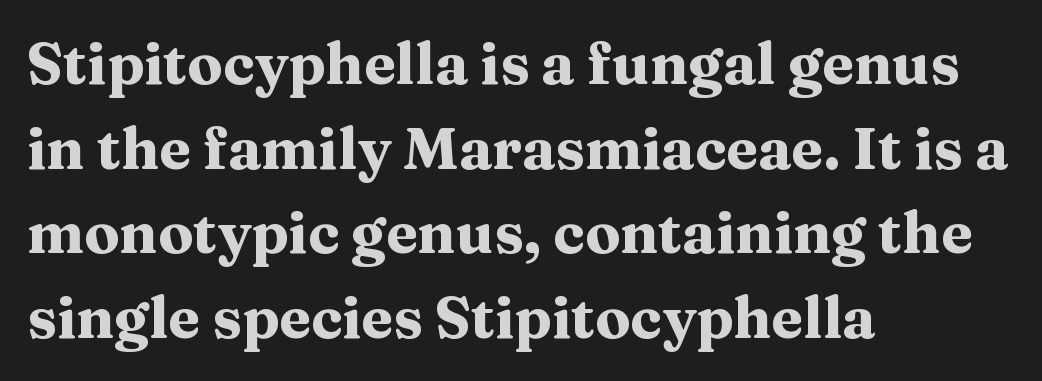
{"serif": "yes", "italic": "no", "bold": "yes", "weight": "heavy", "width": "wide", "stroke_contrast": "medium", "x_height": "medium", "monospaced": "no", "underline": "no", "align": "left", "line_spacing": "normal", "line_spacing_ratio": 1.46, "letter_spacing": "normal", "letter_spacing_em": 0.0, "glyph_px": 58}
